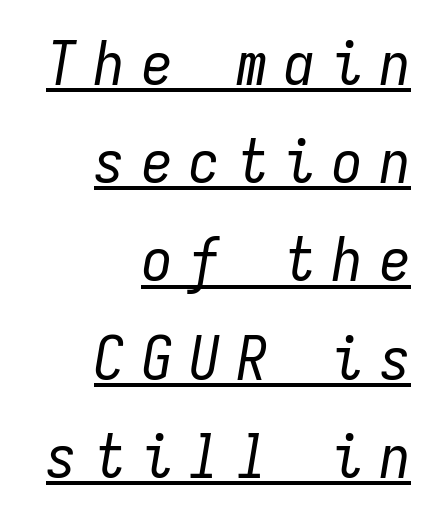
Q: Is the text bold? A: No.
Q: Is the text italic (slanted)? A: Yes, it leans right by about 9 degrees.
Q: Is the text underlined? A: Yes.
Q: How is the paragraph aligned? A: Right-aligned.
Q: Is the spacing between letters normal or unusually wide? A: Unusually wide.
Q: Is the spacing between lines tight, normal or loose? A: Normal.
Q: Width (condensed, normal, or wide)? A: Condensed.
Q: Stroke contrast? A: Low.
Q: x-height? A: Medium.
Q: Monospaced? A: Yes.
